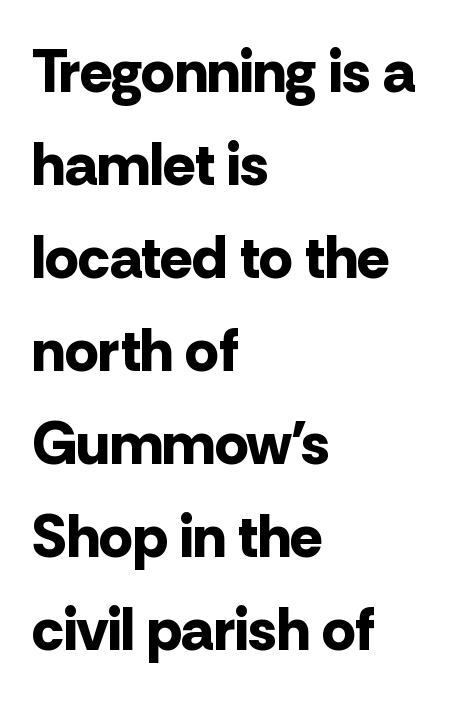
Proportional: the letters do not fall into vertical columns. Check where the strokes stop: nothing finishes them off — pure sans. A student would call this left alignment; a typographer would say flush left, rag right. Rule under the text: the space is simply empty.
